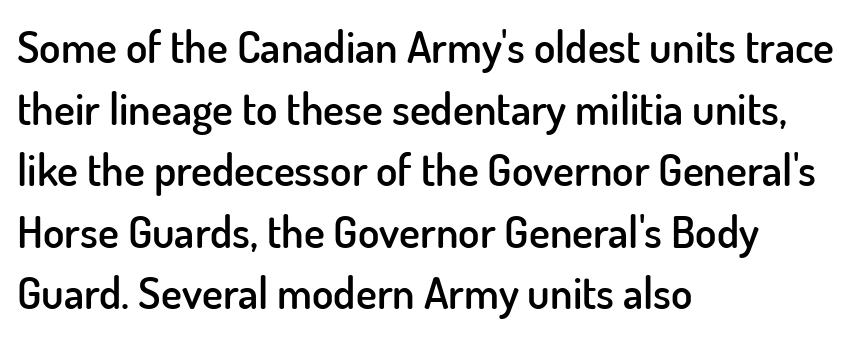
These lines were composed using upright roman letters. The face used here is a semibold: visibly heavier than regular, lighter than bold. Glance below the letters and you will spot only blank space. Interline gaps are of average width in this sample. Here the designer chose a conventional face with non-uniform glyph widths. Type style note: lacks serifs.
